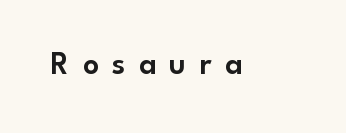
The image shows 32 px sans-serif type, upright; set unusually wide letter spacing (+0.41 em), not underlined; low stroke contrast and a small x-height.
